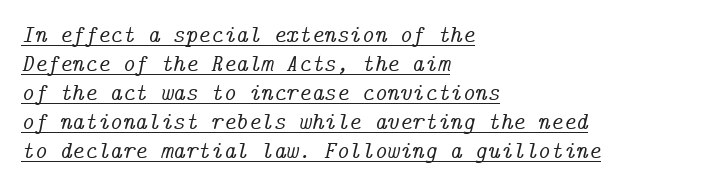
{"italic": "yes", "lean": "right", "slant_degrees": 14, "underline": "yes", "align": "left", "line_spacing_ratio": 1.21, "letter_spacing": "normal", "letter_spacing_em": 0.0, "glyph_px": 24}
